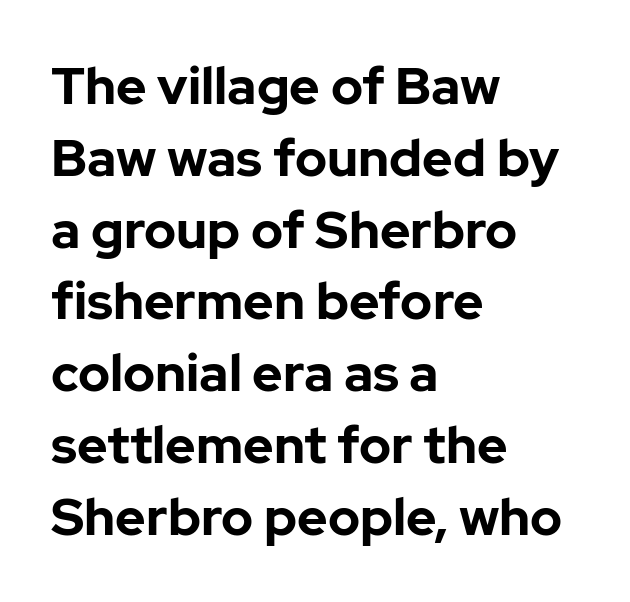
The image shows 52 px bold sans-serif type, upright; set left-aligned, normal line spacing (1.38x), normal letter spacing, not underlined; low stroke contrast and a medium x-height.
